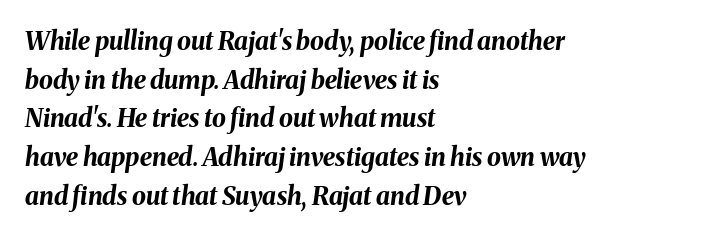
Is the letter spacing exaggerated? No — it looks like the ordinary default. Set as a true bold cut, around the 700 mark. One-word summary of the alignment: left. Underline: absent. The letters are slanted; this is an italic face. Evenly set lines give the paragraph a standard silhouette.
